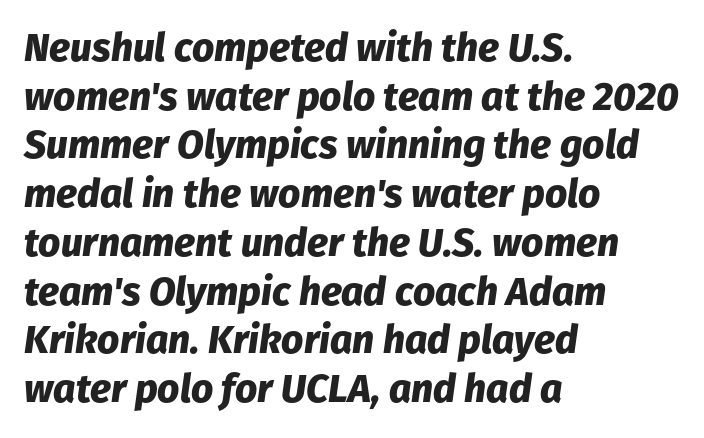
Compared with typical paragraphs, the rows here are spaced about the same. Spacing verdict: proportional, widths tailored to each character. This sample uses plain, unmodified letter spacing. An italicized treatment has been applied to the whole sample.
